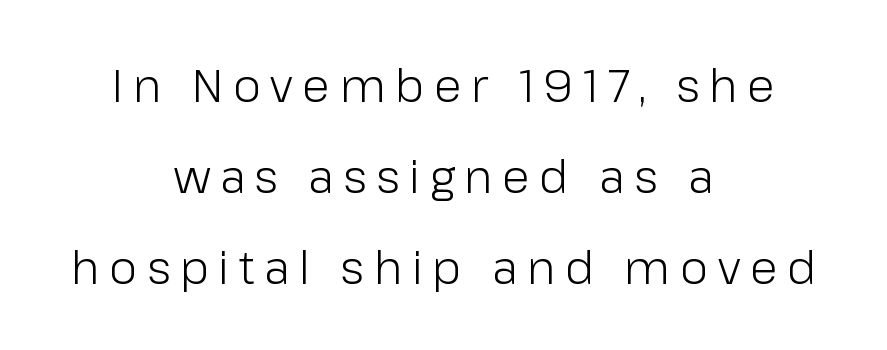
No word sits above an underline. I'd call this a sans setting — the letters go barefoot. Teacher's note: observe the equal gaps on both sides — that is centered alignment. The letterforms stand isolated, each surrounded by extra space. Here the designer chose a conventional face with non-uniform glyph widths. The line-height multiplier appears high, well above default.
